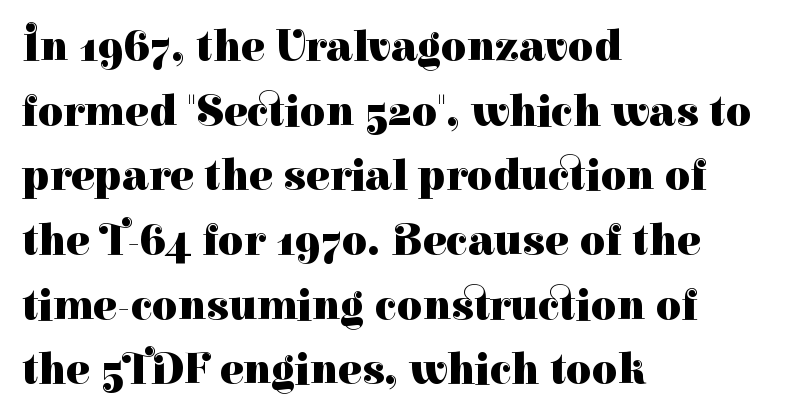
Q: Is the text bold? A: Yes.
Q: Is the text italic (slanted)? A: No, it is upright.
Q: Is the typeface a serif or a sans-serif typeface? A: Serif.
Q: Is the text underlined? A: No.
Q: How is the paragraph aligned? A: Left-aligned.
Q: Is the spacing between letters normal or unusually wide? A: Normal.
Q: Is the spacing between lines tight, normal or loose? A: Normal.
Q: Width (condensed, normal, or wide)? A: Normal.
Q: Stroke contrast? A: High.
Q: x-height? A: Medium.
Q: Monospaced? A: No.
